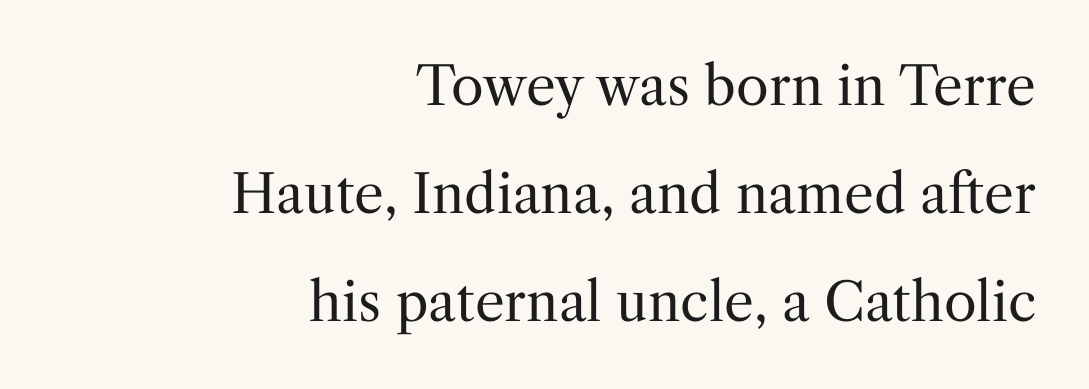
Q: Is the text bold? A: No.
Q: Is the text italic (slanted)? A: No, it is upright.
Q: Is the typeface a serif or a sans-serif typeface? A: Serif.
Q: Is the text underlined? A: No.
Q: How is the paragraph aligned? A: Right-aligned.
Q: Is the spacing between letters normal or unusually wide? A: Normal.
Q: Is the spacing between lines tight, normal or loose? A: Loose.
Q: Width (condensed, normal, or wide)? A: Normal.
Q: Stroke contrast? A: Medium.
Q: x-height? A: Medium.
Q: Monospaced? A: No.
